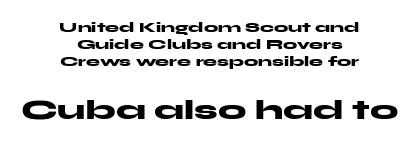
Q: Is the text bold? A: Yes.
Q: Is the text italic (slanted)? A: No, it is upright.
Q: Is the typeface a serif or a sans-serif typeface? A: Sans-serif.
Q: Is the text underlined? A: No.
Q: How is the paragraph aligned? A: Centered.
Q: Is the spacing between letters normal or unusually wide? A: Normal.
Q: Which block of text is set in a larger size, the first (top) or the second (bottom)? A: The second (bottom) one.
Q: Width (condensed, normal, or wide)? A: Wide.
Q: Stroke contrast? A: Medium.
Q: x-height? A: Medium.
Q: Monospaced? A: No.
